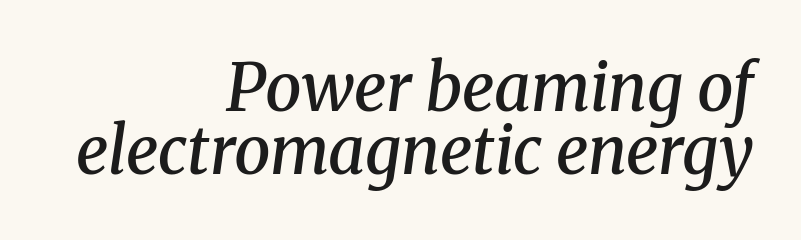
The image shows 65 px semibold serif type, italic (leaning right); set right-aligned, tight line spacing (0.97x), normal letter spacing, not underlined; medium stroke contrast and a medium x-height.
